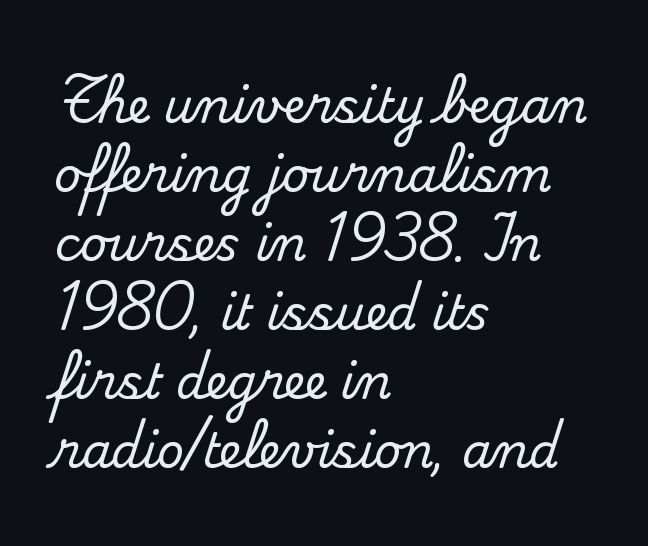
{"width": "normal", "stroke_contrast": "medium", "x_height": "small", "monospaced": "no", "underline": "no", "align": "left", "line_spacing": "normal", "line_spacing_ratio": 1.47, "letter_spacing": "normal", "letter_spacing_em": 0.0, "glyph_px": 47}
